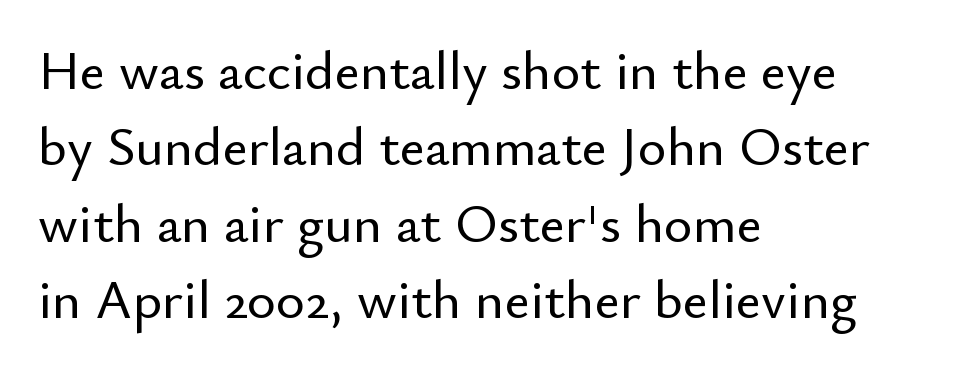
Letter spacing: default. The passage shown is typed in a proportional face where columns would drift. Clear beneath every line of the passage. The typography opts for an upright posture over an oblique one. Normally led — the rows are evenly, conventionally spaced.
